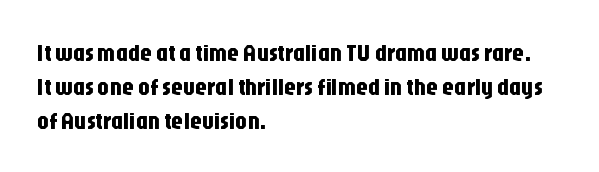
Here the glyphs are tracked normally, forming tight word shapes. A typesetter would call this leading conventional body-copy spacing. Descenders hang freely into open space. Typeset ragged right — the left edge is the straight one. Posture: upright roman.
